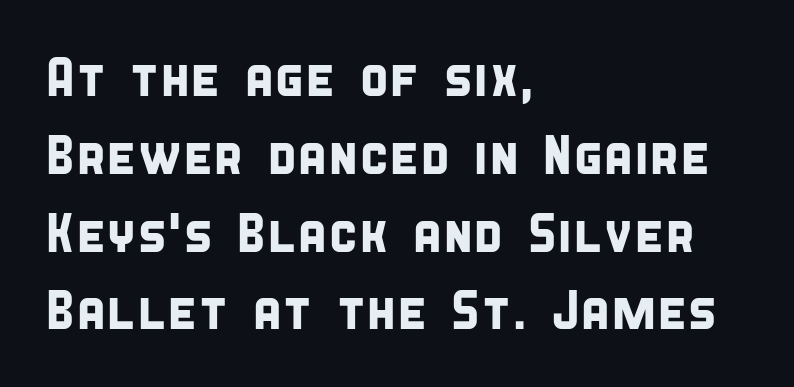
The image shows 54 px condensed sans-serif type; set left-aligned, normal line spacing (1.44x), normal letter spacing, not underlined; low stroke contrast and a large x-height.
